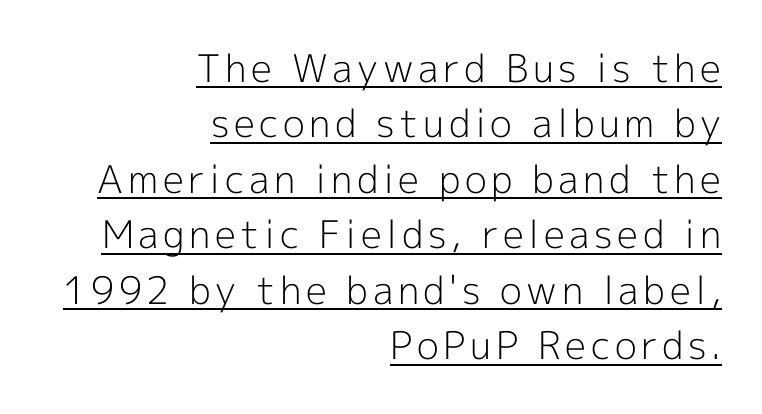
The image shows 38 px light sans-serif type, upright; set right-aligned, normal line spacing (1.46x), underlined; a medium x-height.
